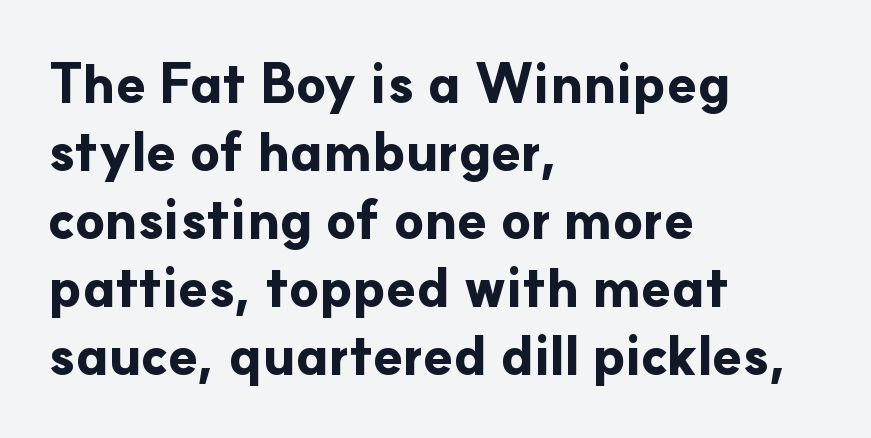
The image shows 54 px bold sans-serif type, upright; set left-aligned, normal line spacing (1.26x), normal letter spacing, not underlined; low stroke contrast and a small x-height.
